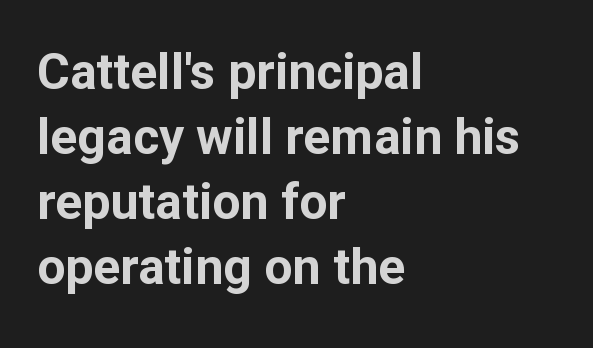
The strip under each line holds only bare page. The passage shown has conventional tracking throughout. Whoever set this chose a conventional vertical rhythm. Proportional: the letters do not fall into vertical columns.
